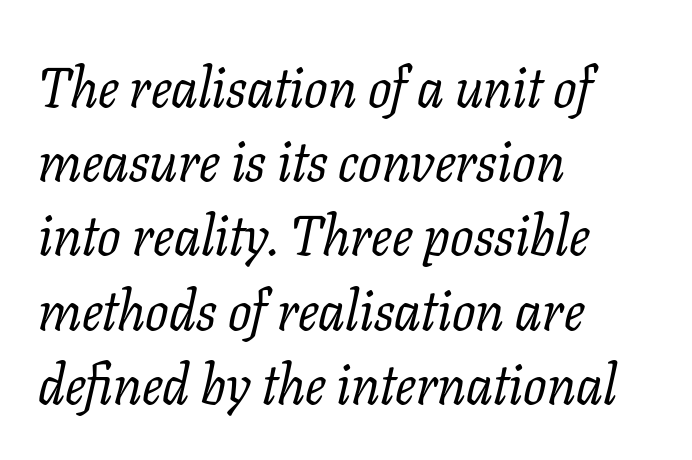
Q: Is the text bold? A: No.
Q: Is the text italic (slanted)? A: Yes, it leans right by about 11 degrees.
Q: Is the typeface a serif or a sans-serif typeface? A: Serif.
Q: Is the text underlined? A: No.
Q: How is the paragraph aligned? A: Left-aligned.
Q: Is the spacing between letters normal or unusually wide? A: Normal.
Q: Is the spacing between lines tight, normal or loose? A: Normal.
Q: Width (condensed, normal, or wide)? A: Normal.
Q: Stroke contrast? A: Low.
Q: x-height? A: Medium.
Q: Monospaced? A: No.
